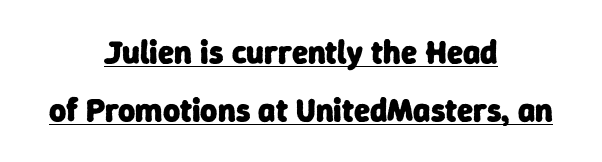
The rendering uses natural spacing where letterforms have individual widths. Both edges are ragged and mirror each other, which tells us the setting is centered. Check where the strokes stop: nothing finishes them off — pure sans. Observe the ordinary spacing: letters are neighbours, not strangers. The font is running at its bold setting. Like a heading marked for emphasis, these lines bear an underscore.
